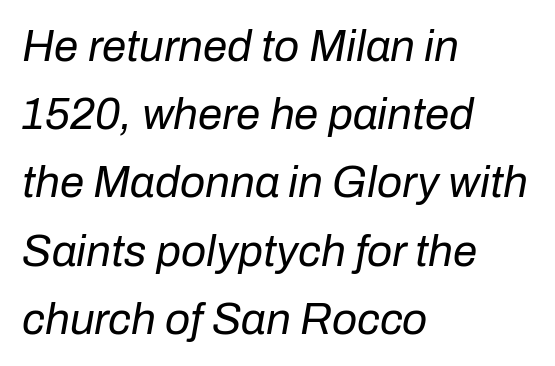
The image shows 44 px regular-weight type, italic (leaning right); set left-aligned, normal line spacing (1.55x), normal letter spacing, not underlined; low stroke contrast and a medium x-height.
